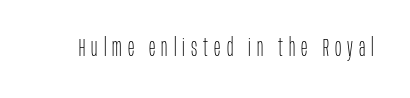
Q: Is the text bold? A: No.
Q: Is the text italic (slanted)? A: No, it is upright.
Q: Is the text underlined? A: No.
Q: Is the spacing between letters normal or unusually wide? A: Unusually wide.
